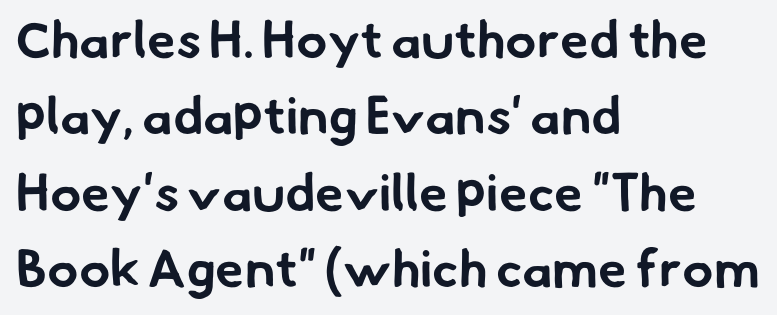
{"serif": "no", "bold": "yes", "weight": "bold", "width": "normal", "stroke_contrast": "low", "x_height": "small", "monospaced": "no", "underline": "no", "align": "left", "line_spacing": "normal", "line_spacing_ratio": 1.47, "letter_spacing": "normal", "letter_spacing_em": 0.0, "glyph_px": 52}
